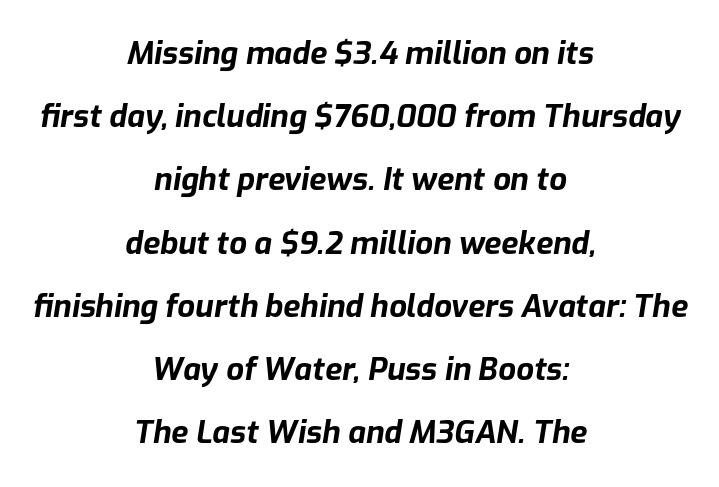
The image shows 31 px bold type, italic (leaning right); set centered, loose line spacing (2.04x), normal letter spacing, not underlined; low stroke contrast and a medium x-height.
